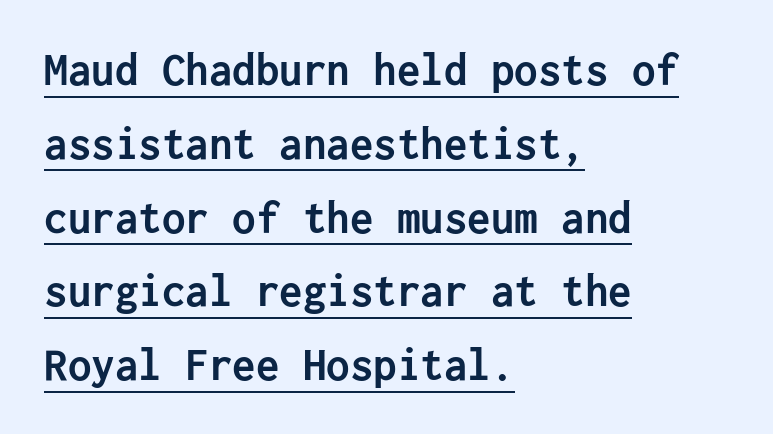
{"serif": "no", "italic": "no", "bold": "yes", "weight": "semibold", "width": "normal", "stroke_contrast": "low", "x_height": "medium", "underline": "yes", "align": "left", "line_spacing": "normal", "line_spacing_ratio": 1.57, "letter_spacing": "normal", "letter_spacing_em": 0.0, "glyph_px": 47}
